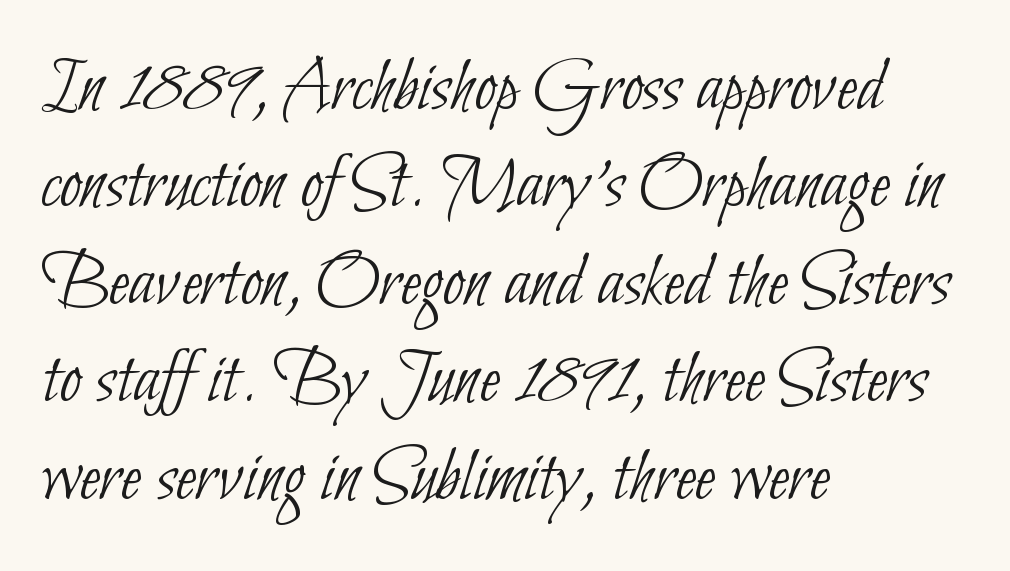
{"serif": "no", "bold": "no", "weight": "thin", "width": "condensed", "stroke_contrast": "low", "x_height": "small", "monospaced": "no", "underline": "no", "align": "left", "line_spacing": "normal", "line_spacing_ratio": 1.25, "letter_spacing": "normal", "letter_spacing_em": 0.0, "glyph_px": 78}
